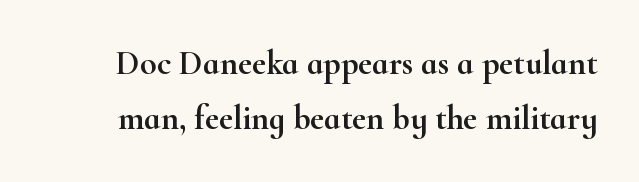
{"serif": "yes", "italic": "no", "width": "wide", "stroke_contrast": "high", "x_height": "small", "monospaced": "no", "underline": "no", "line_spacing": "normal", "line_spacing_ratio": 1.63, "letter_spacing": "normal", "letter_spacing_em": 0.0, "glyph_px": 34}
